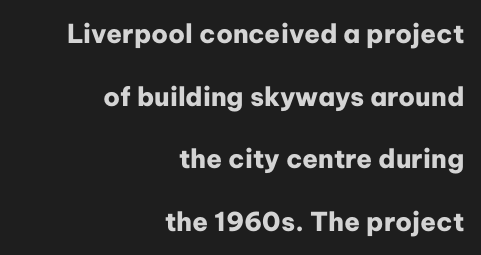
Q: Is the text bold? A: Yes.
Q: Is the text italic (slanted)? A: No, it is upright.
Q: Is the text underlined? A: No.
Q: How is the paragraph aligned? A: Right-aligned.
Q: Is the spacing between letters normal or unusually wide? A: Normal.
Q: Is the spacing between lines tight, normal or loose? A: Loose.
